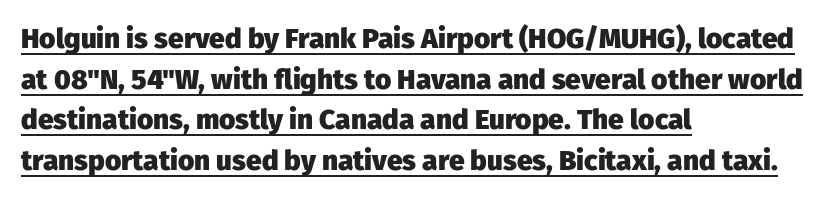
Q: Is the text bold? A: Yes.
Q: Is the text italic (slanted)? A: No, it is upright.
Q: Is the typeface a serif or a sans-serif typeface? A: Sans-serif.
Q: Is the text underlined? A: Yes.
Q: How is the paragraph aligned? A: Left-aligned.
Q: Is the spacing between letters normal or unusually wide? A: Normal.
Q: Is the spacing between lines tight, normal or loose? A: Normal.
Q: Width (condensed, normal, or wide)? A: Normal.
Q: Stroke contrast? A: Low.
Q: x-height? A: Medium.
Q: Monospaced? A: No.
